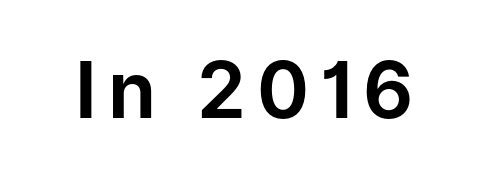
{"serif": "no", "italic": "no", "width": "normal", "stroke_contrast": "low", "x_height": "medium", "monospaced": "no", "underline": "no", "glyph_px": 78}
